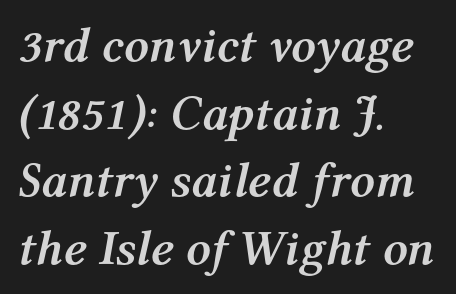
{"italic": "yes", "lean": "right", "slant_degrees": 12, "bold": "yes", "weight": "semibold", "width": "normal", "stroke_contrast": "medium", "x_height": "medium", "monospaced": "no", "underline": "no", "align": "left", "line_spacing": "normal", "line_spacing_ratio": 1.38, "letter_spacing": "normal", "letter_spacing_em": 0.0, "glyph_px": 49}
